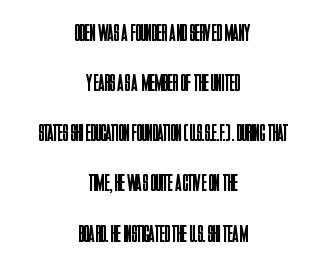
Q: Is the text bold? A: No.
Q: Is the text italic (slanted)? A: No, it is upright.
Q: Is the text underlined? A: No.
Q: How is the paragraph aligned? A: Centered.
Q: Is the spacing between letters normal or unusually wide? A: Normal.
Q: Is the spacing between lines tight, normal or loose? A: Loose.
